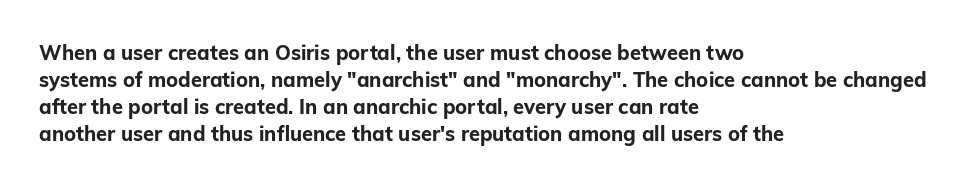
The font's upright variant was chosen for this text. Notice how the passage keeps a crisp vertical edge on the left only. Honestly, the row spacing looks completely unremarkable. Bare-footed words on every line.
